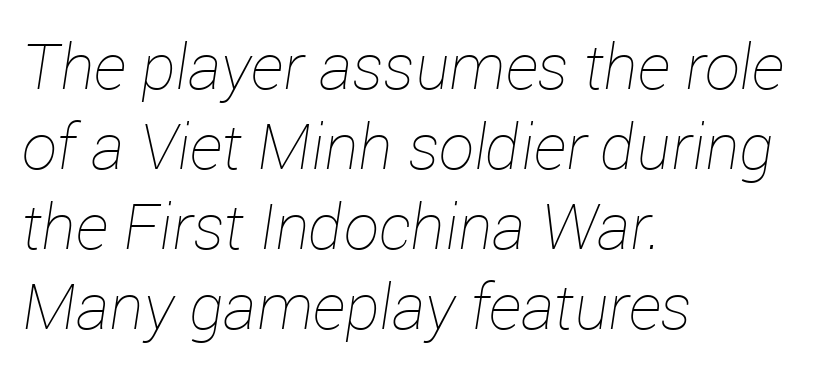
The image shows 63 px thin type, italic (leaning right); set left-aligned, normal line spacing (1.27x), normal letter spacing, not underlined; low stroke contrast and a medium x-height.
